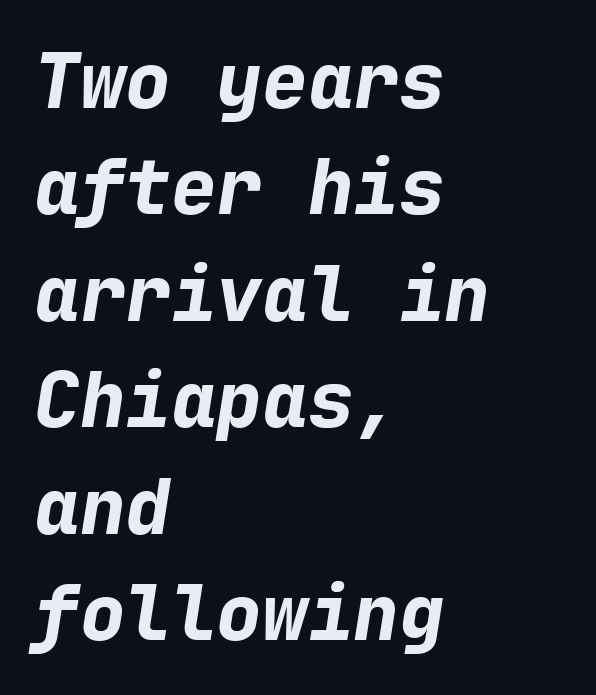
The image shows 76 px bold type, italic (leaning right), monospaced; set left-aligned, normal line spacing (1.4x), normal letter spacing, not underlined; low stroke contrast and a medium x-height.
